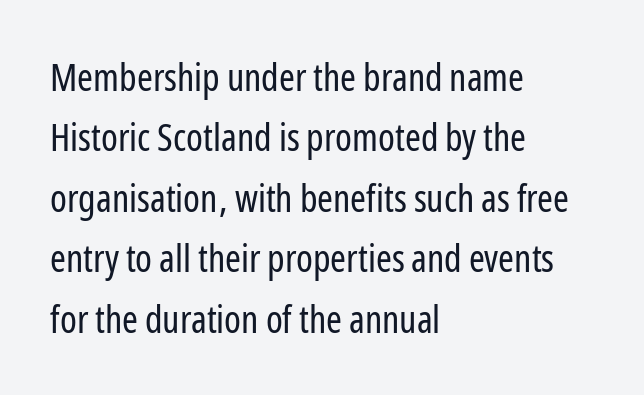
This rendering uses left alignment, leaving the right contour irregular. This is roman type, the default non-slanted kind. A typesetter would call this leading conventional body-copy spacing. The space beneath each line is pristine and unruled. Observe the absence of serifs on each vertical stroke in this sample. This sample uses plain, unmodified letter spacing.
